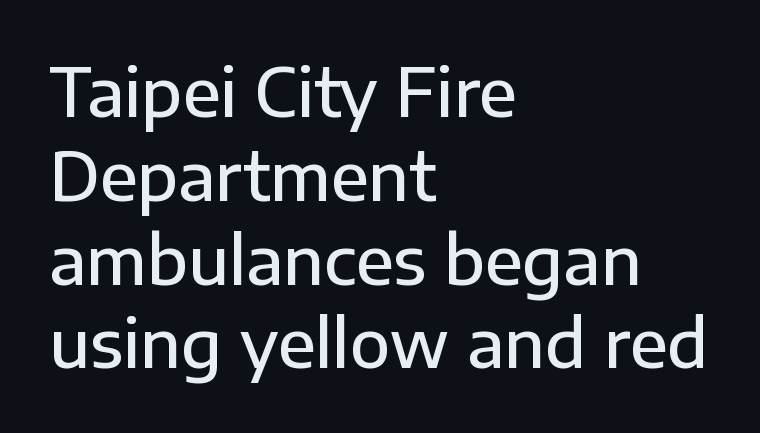
Q: Is the text bold? A: Semi-bold.
Q: Is the text italic (slanted)? A: No, it is upright.
Q: Is the typeface a serif or a sans-serif typeface? A: Sans-serif.
Q: Is the text underlined? A: No.
Q: How is the paragraph aligned? A: Left-aligned.
Q: Is the spacing between letters normal or unusually wide? A: Normal.
Q: Is the spacing between lines tight, normal or loose? A: Normal.
Q: Width (condensed, normal, or wide)? A: Normal.
Q: Stroke contrast? A: Low.
Q: x-height? A: Medium.
Q: Monospaced? A: No.
